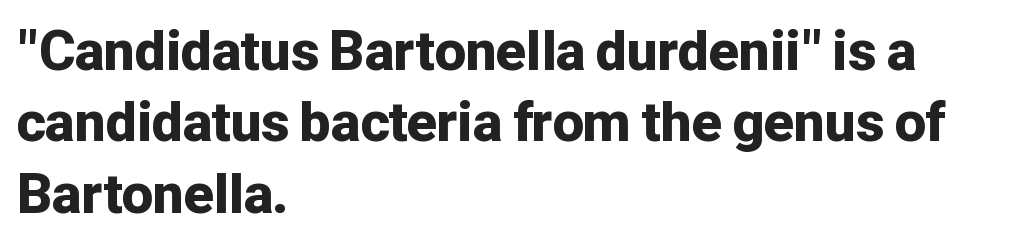
Q: Is the text bold? A: Yes.
Q: Is the text italic (slanted)? A: No, it is upright.
Q: Is the typeface a serif or a sans-serif typeface? A: Sans-serif.
Q: Is the text underlined? A: No.
Q: How is the paragraph aligned? A: Left-aligned.
Q: Is the spacing between letters normal or unusually wide? A: Normal.
Q: Is the spacing between lines tight, normal or loose? A: Normal.
Q: Width (condensed, normal, or wide)? A: Normal.
Q: Stroke contrast? A: Low.
Q: x-height? A: Medium.
Q: Monospaced? A: No.
